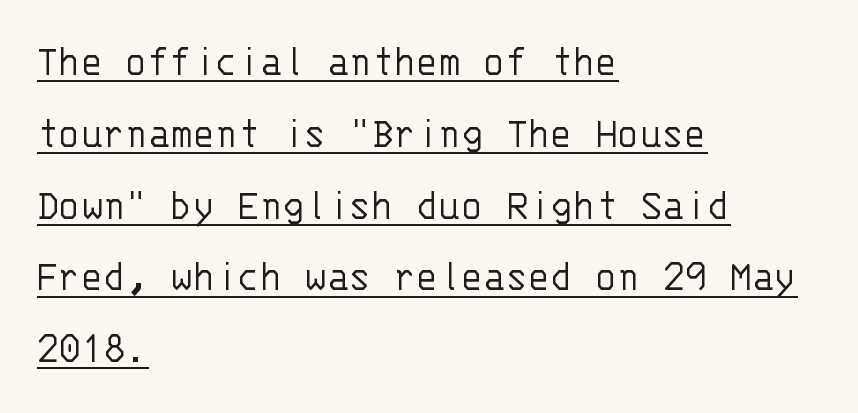
The image shows 46 px light sans-serif type, upright, monospaced; set left-aligned, normal line spacing (1.56x), normal letter spacing, underlined; low stroke contrast and a large x-height.
